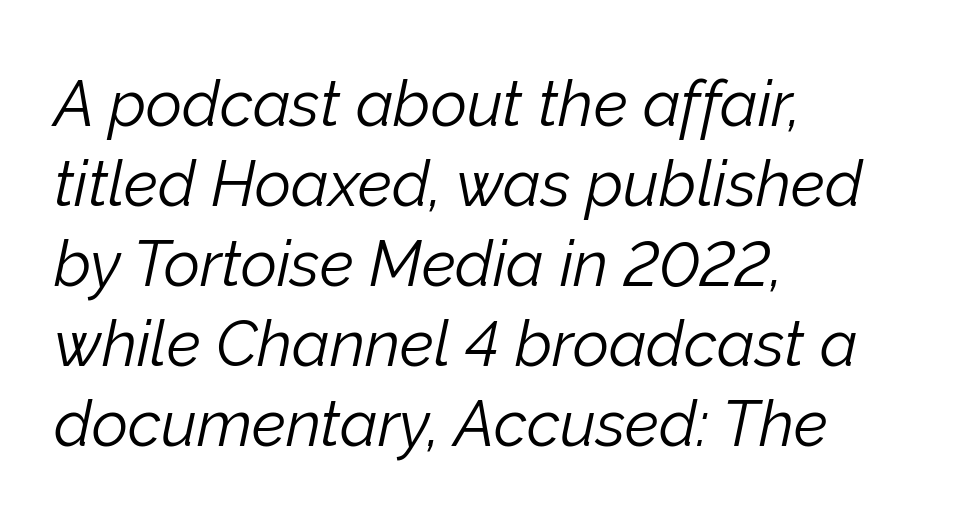
The image shows 63 px light type, italic (leaning right); set left-aligned, normal line spacing (1.27x), normal letter spacing, not underlined; low stroke contrast and a medium x-height.
